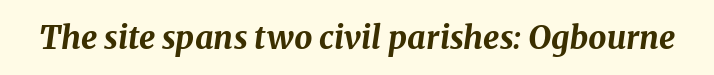
{"italic": "yes", "lean": "right", "slant_degrees": 8, "bold": "yes", "weight": "bold", "width": "normal", "stroke_contrast": "medium", "x_height": "medium", "monospaced": "no", "underline": "no", "letter_spacing": "normal", "letter_spacing_em": 0.0, "glyph_px": 32}
